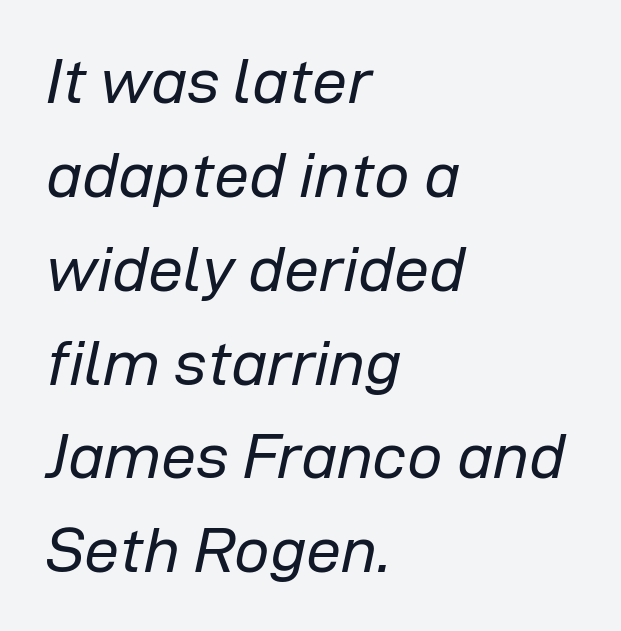
Quick note: italic. Compared with typical body copy, the letter spacing here is the same. You could not count columns in this text — the font is proportionally spaced. Short and long lines alike share a common starting point at left. Stems and bowls with no extra thickness — not bold.
